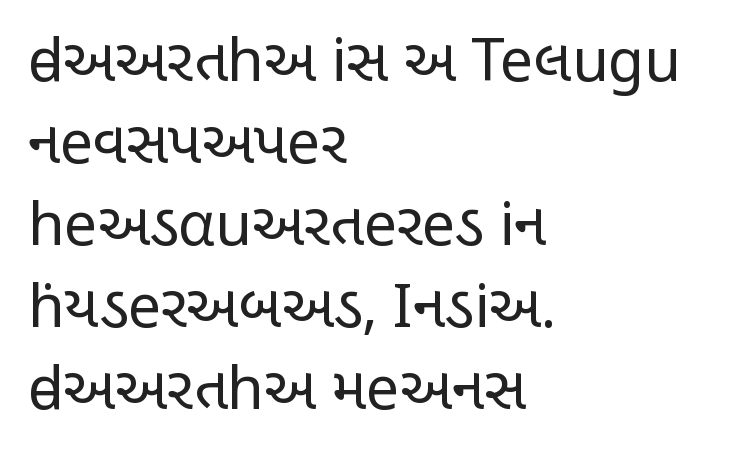
{"serif": "no", "italic": "no", "bold": "no", "weight": "regular", "width": "condensed", "stroke_contrast": "low", "x_height": "large", "monospaced": "no", "underline": "no", "align": "left", "line_spacing": "normal", "line_spacing_ratio": 1.39, "letter_spacing": "normal", "letter_spacing_em": 0.0, "glyph_px": 59}
